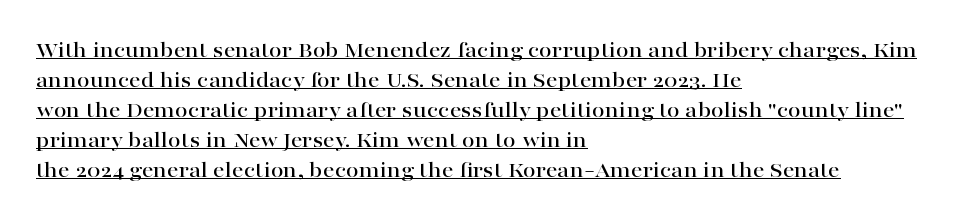
{"italic": "no", "underline": "yes", "align": "left", "line_spacing": "normal", "line_spacing_ratio": 1.3, "letter_spacing": "normal", "letter_spacing_em": 0.0, "glyph_px": 23}
